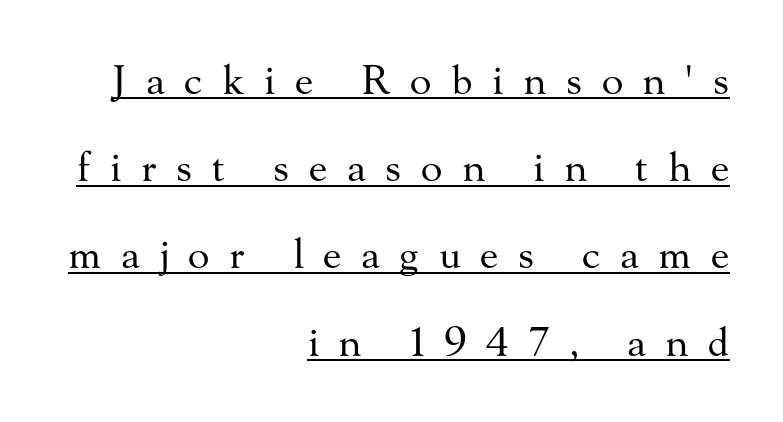
Q: Is the text bold? A: No.
Q: Is the text italic (slanted)? A: No, it is upright.
Q: Is the typeface a serif or a sans-serif typeface? A: Serif.
Q: Is the text underlined? A: Yes.
Q: How is the paragraph aligned? A: Right-aligned.
Q: Is the spacing between letters normal or unusually wide? A: Unusually wide.
Q: Is the spacing between lines tight, normal or loose? A: Loose.
Q: Width (condensed, normal, or wide)? A: Normal.
Q: Stroke contrast? A: Medium.
Q: x-height? A: Small.
Q: Monospaced? A: No.
